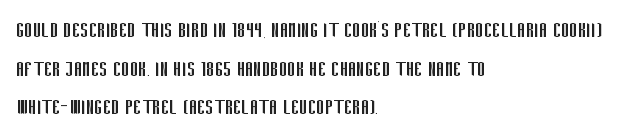
Notice how descenders clear the ascenders below comfortably — that's standard leading. Posture: vertical. Letter spacing: default. This rendering uses left alignment, leaving the right contour irregular.
